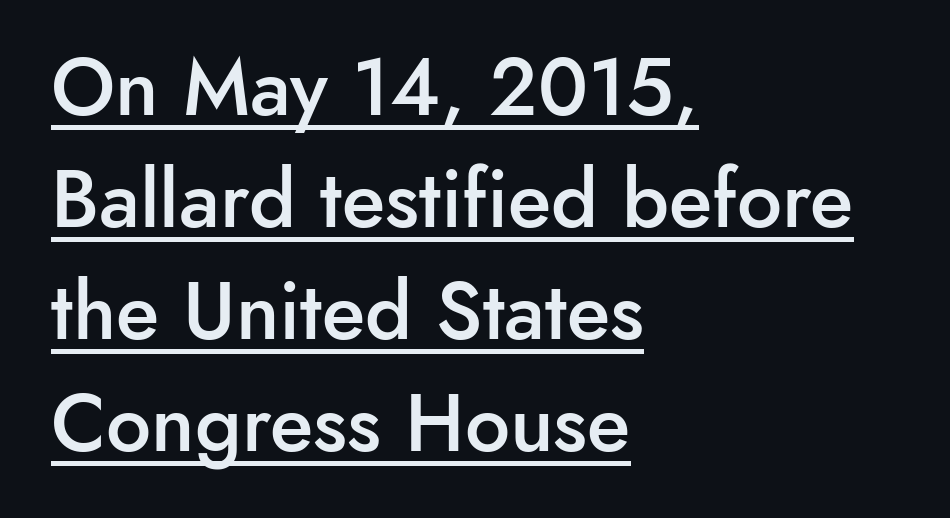
{"serif": "no", "italic": "no", "bold": "semi", "weight": "semibold", "width": "normal", "stroke_contrast": "low", "x_height": "small", "monospaced": "no", "underline": "yes", "align": "left", "line_spacing": "normal", "line_spacing_ratio": 1.4, "letter_spacing": "normal", "letter_spacing_em": 0.0, "glyph_px": 80}
